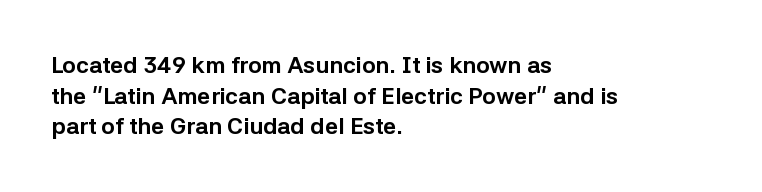
{"italic": "no", "bold": "yes", "underline": "no", "align": "left", "line_spacing": "normal", "line_spacing_ratio": 1.33, "letter_spacing": "normal", "letter_spacing_em": 0.0, "glyph_px": 23}
